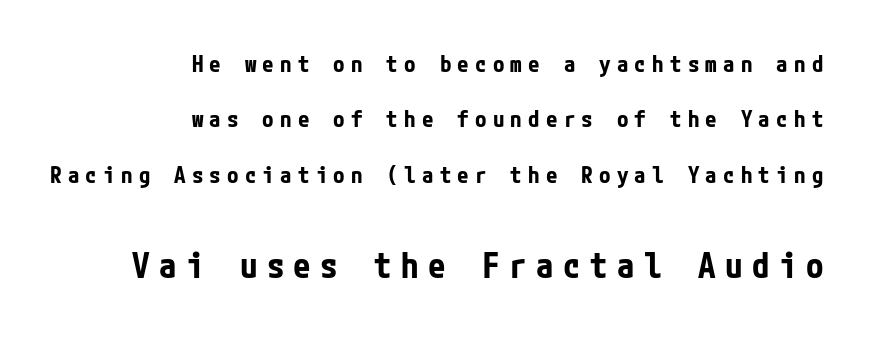
The image shows 35 px bold, condensed sans-serif type, upright; set right-aligned, loose line spacing (2.41x), unusually wide letter spacing (+0.27 em), not underlined; the second (bottom) block is 1.52x larger; low stroke contrast and a medium x-height.
